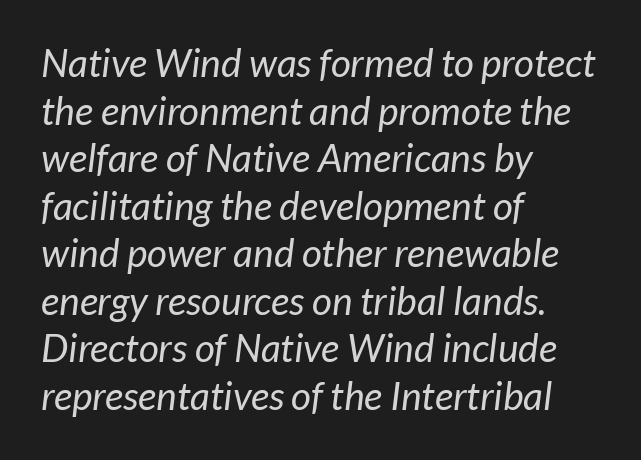
{"serif": "no", "bold": "no", "weight": "regular", "width": "normal", "stroke_contrast": "low", "x_height": "medium", "monospaced": "no", "underline": "no", "align": "left", "line_spacing_ratio": 1.22, "letter_spacing": "normal", "letter_spacing_em": 0.0, "glyph_px": 39}
